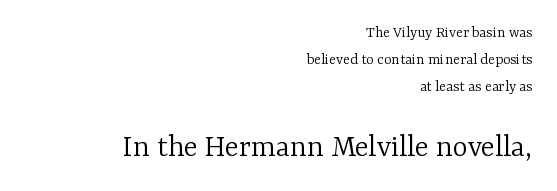
{"serif": "yes", "italic": "no", "bold": "no", "weight": "light", "width": "normal", "stroke_contrast": "low", "x_height": "medium", "monospaced": "no", "underline": "no", "align": "right", "line_spacing": "normal", "line_spacing_ratio": 1.7, "letter_spacing": "normal", "letter_spacing_em": 0.0, "larger_block": "second", "size_ratio": 2.0, "glyph_px": 32}
